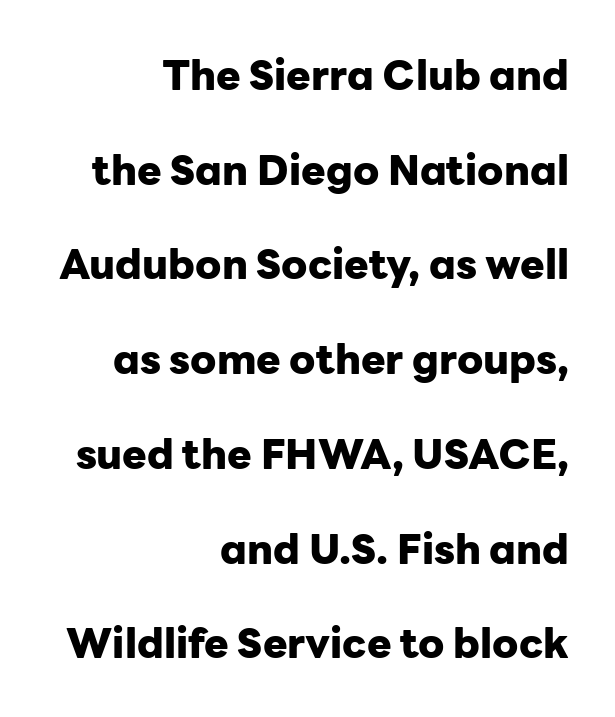
{"serif": "no", "italic": "no", "bold": "yes", "weight": "heavy", "width": "normal", "stroke_contrast": "low", "x_height": "medium", "monospaced": "no", "underline": "no", "align": "right", "line_spacing": "loose", "line_spacing_ratio": 2.31, "letter_spacing": "normal", "letter_spacing_em": 0.0, "glyph_px": 41}
